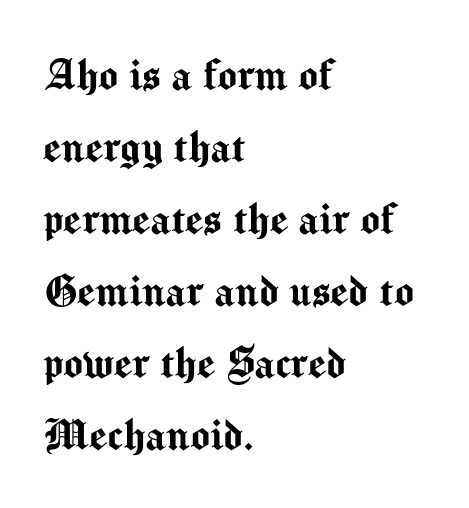
This sample is left-justified, so line endings fall wherever the words run out. No word sits above an underline. The rendering uses natural spacing where letterforms have individual widths. Posture: upright roman. This rendering employs a face without finishing strokes, i.e., a sans-serif. Leading matches the norm, producing a regular column.
